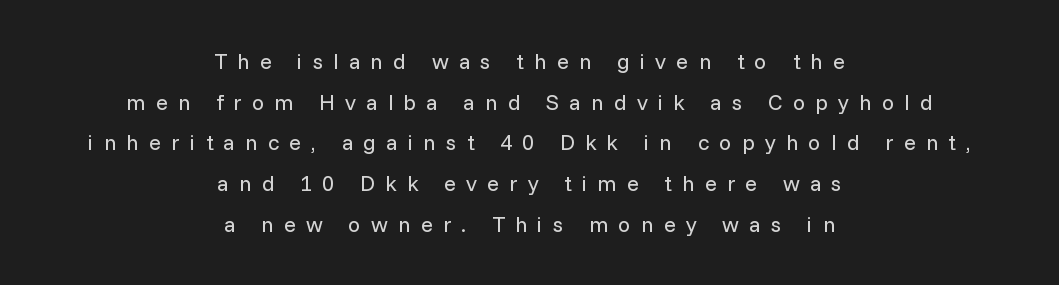
Designer's note — italics off, roman on. Unbolded letterforms with no extra heft. Nobody drew a line under any word here. The type is letterspaced generously, with wide tracking. The lines in this sample share a center point and differ in where they start and stop.
